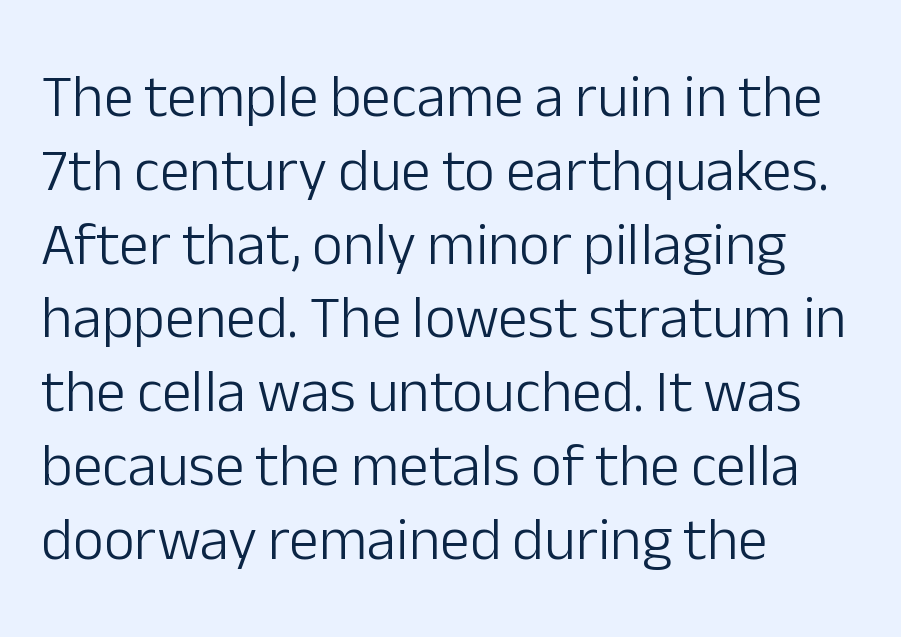
{"serif": "no", "italic": "no", "bold": "no", "weight": "light", "width": "normal", "stroke_contrast": "low", "x_height": "medium", "monospaced": "no", "underline": "no", "align": "left", "line_spacing_ratio": 1.23, "letter_spacing": "normal", "letter_spacing_em": 0.0, "glyph_px": 60}
